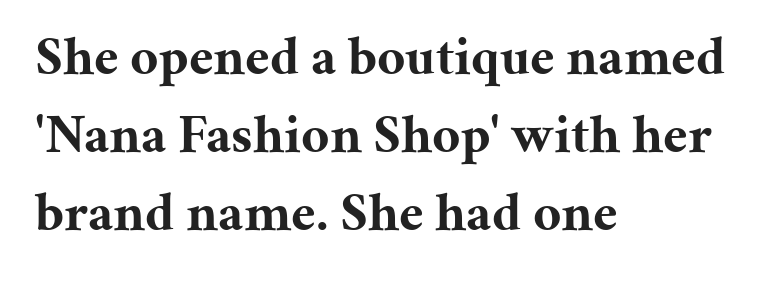
Each row of text sits above clean, open space. Is there much room between lines? A standard amount, neither cramped nor airy. Type style note: has serifs. This sample uses an upright cut, with every glyph sitting square on the baseline.
